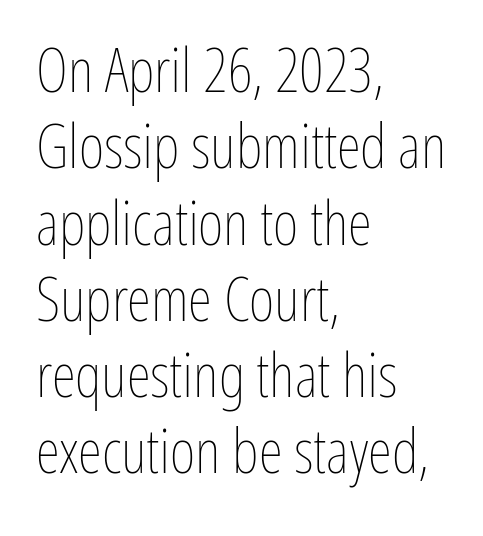
Students, note that the glyphs here touch the page at normal intervals. The specimen reads as upright at a glance. Each letter keeps its own natural width here, so spacing adapts to shape. The typesetting does not lean heavy: it is not bold. Unmarked baselines from the first word to the last. All the whitespace from short lines collects on the right.
